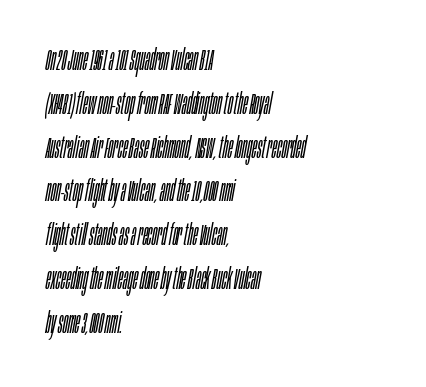
Q: Is the text bold? A: No.
Q: Is the text italic (slanted)? A: Yes, it leans right by about 10 degrees.
Q: Is the text underlined? A: No.
Q: How is the paragraph aligned? A: Left-aligned.
Q: Is the spacing between letters normal or unusually wide? A: Normal.
Q: Is the spacing between lines tight, normal or loose? A: Normal.
Q: Width (condensed, normal, or wide)? A: Condensed.
Q: Stroke contrast? A: Low.
Q: x-height? A: Large.
Q: Monospaced? A: No.
